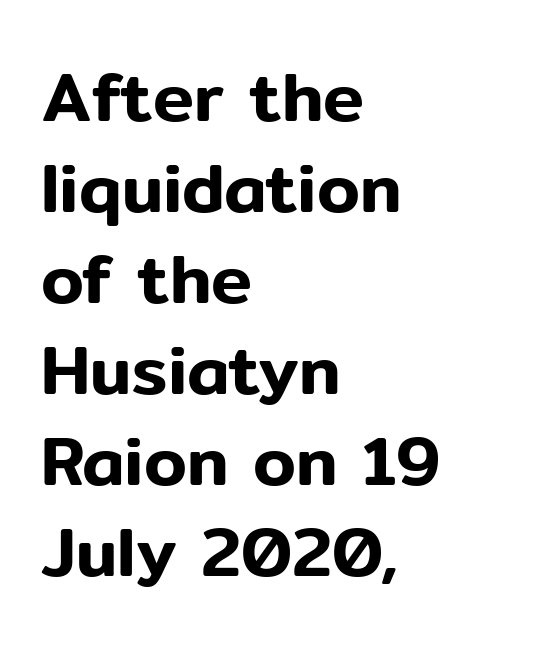
Q: Is the text italic (slanted)? A: No, it is upright.
Q: Is the typeface a serif or a sans-serif typeface? A: Sans-serif.
Q: Is the text underlined? A: No.
Q: How is the paragraph aligned? A: Left-aligned.
Q: Is the spacing between letters normal or unusually wide? A: Normal.
Q: Is the spacing between lines tight, normal or loose? A: Normal.
Q: Width (condensed, normal, or wide)? A: Normal.
Q: Stroke contrast? A: Low.
Q: x-height? A: Medium.
Q: Monospaced? A: No.
